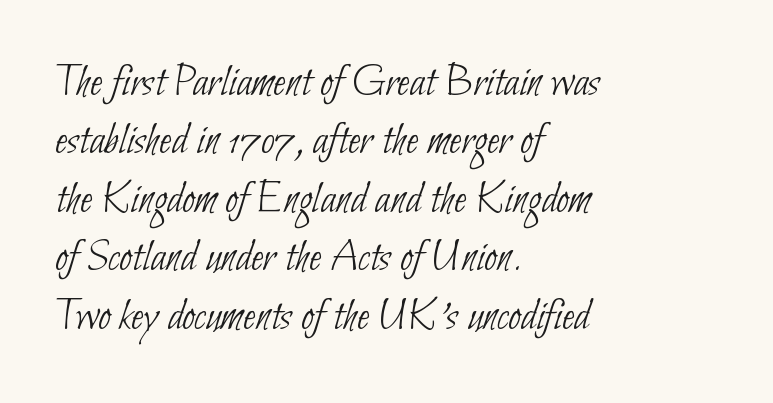
Q: Is the text bold? A: No.
Q: Is the typeface a serif or a sans-serif typeface? A: Sans-serif.
Q: Is the text underlined? A: No.
Q: How is the paragraph aligned? A: Left-aligned.
Q: Is the spacing between letters normal or unusually wide? A: Normal.
Q: Is the spacing between lines tight, normal or loose? A: Normal.
Q: Width (condensed, normal, or wide)? A: Condensed.
Q: Stroke contrast? A: Low.
Q: x-height? A: Small.
Q: Monospaced? A: No.
